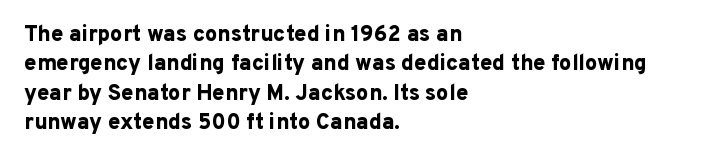
{"italic": "no", "bold": "yes", "underline": "no", "align": "left", "line_spacing": "normal", "line_spacing_ratio": 1.34, "letter_spacing": "normal", "letter_spacing_em": 0.0, "glyph_px": 22}
